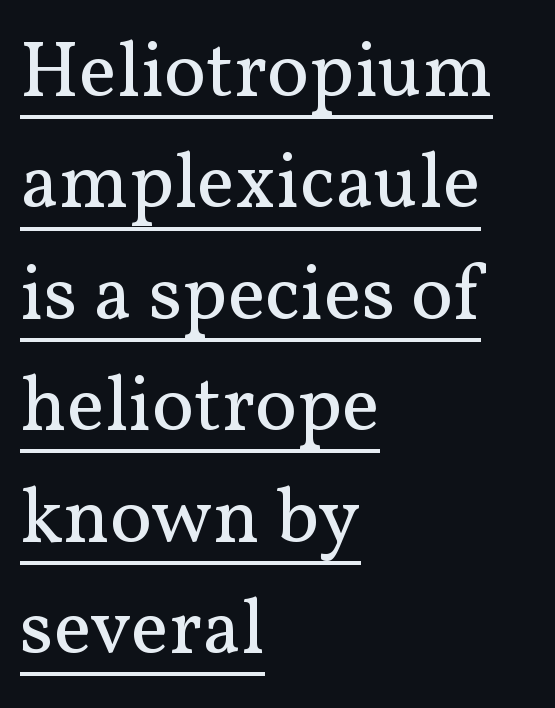
Q: Is the text bold? A: No.
Q: Is the text italic (slanted)? A: No, it is upright.
Q: Is the typeface a serif or a sans-serif typeface? A: Serif.
Q: Is the text underlined? A: Yes.
Q: How is the paragraph aligned? A: Left-aligned.
Q: Is the spacing between letters normal or unusually wide? A: Normal.
Q: Is the spacing between lines tight, normal or loose? A: Normal.
Q: Width (condensed, normal, or wide)? A: Normal.
Q: Stroke contrast? A: Medium.
Q: x-height? A: Medium.
Q: Monospaced? A: No.
